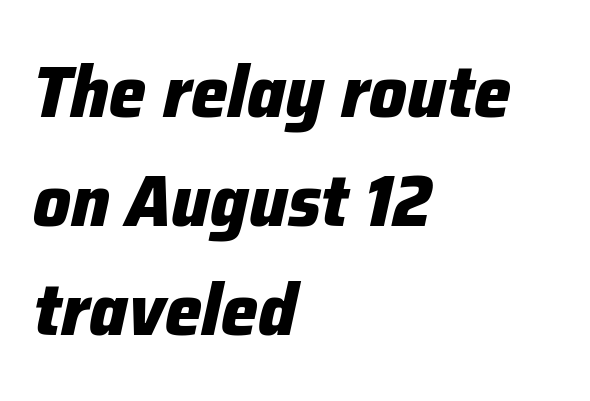
Each word holds together tightly as a unit, with standard inter-letter gaps. The block of text has a typical density, with ordinary space between rows. Note the varied advance widths — an 'i' is clearly narrower than an 'm'. The rendering uses a bold face; every stroke is thick and dark. Decoration check: the copy has no underline.
